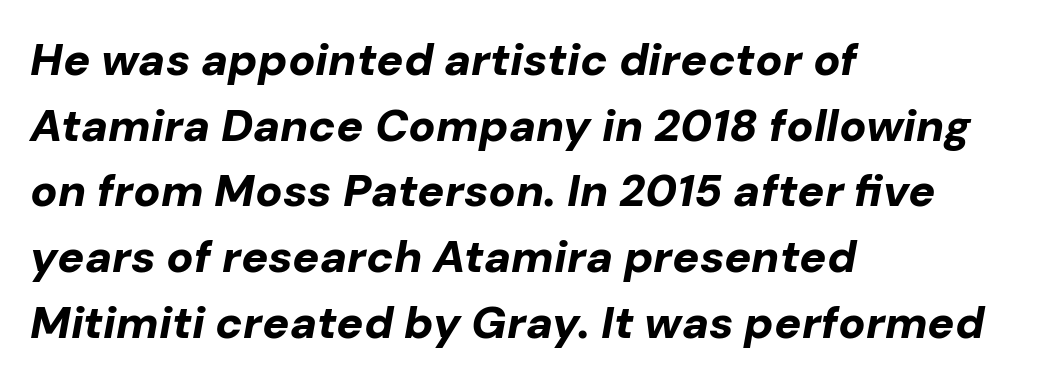
Line beginnings align vertically; line endings do not. Is the type slanted? Yes — the strokes lean at a clear angle. Tracking value appears to be zero — textbook default spacing. Quick note: underline off. The face used here is proportionally spaced, like ordinary book or web type. Successive baselines arrive at the customary interval.
